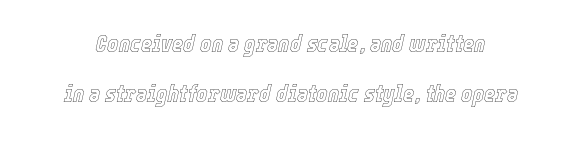
{"italic": "yes", "lean": "right", "slant_degrees": 12, "underline": "no", "line_spacing": "loose", "line_spacing_ratio": 2.09, "letter_spacing": "normal", "letter_spacing_em": 0.0, "glyph_px": 24}
